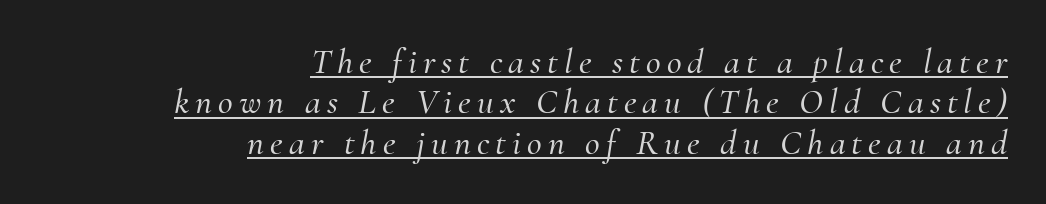
Q: Is the text italic (slanted)? A: Yes, it leans right by about 10 degrees.
Q: Is the typeface a serif or a sans-serif typeface? A: Serif.
Q: Is the text underlined? A: Yes.
Q: How is the paragraph aligned? A: Right-aligned.
Q: Is the spacing between lines tight, normal or loose? A: Tight.
Q: Width (condensed, normal, or wide)? A: Normal.
Q: Stroke contrast? A: Medium.
Q: x-height? A: Small.
Q: Monospaced? A: No.
